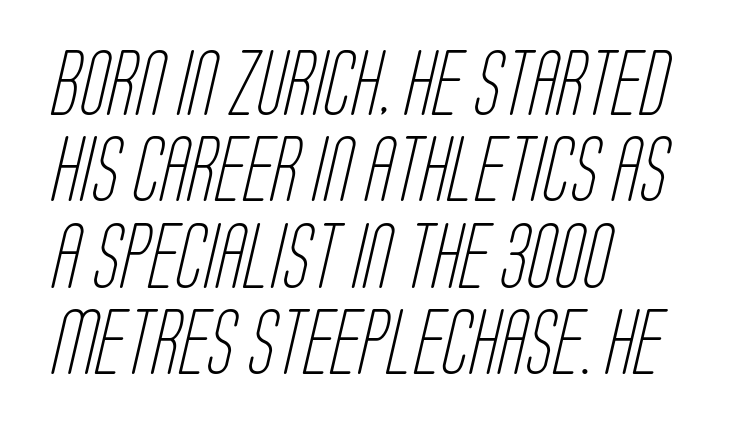
This sample has the flowing, uneven cadence of proportional lettering. The typeface chosen for these lines omits serifs. The space beneath each line is pristine and unruled. The space between consecutive lines is moderate. Caption: face not bold, strokes unweighted. Glyph-to-glyph distance matches everyday printed text.
